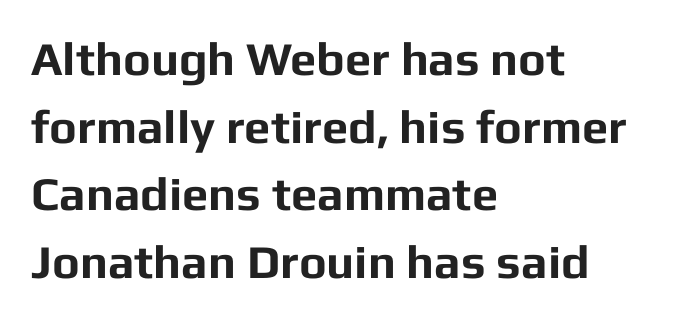
{"serif": "no", "italic": "no", "bold": "yes", "weight": "bold", "width": "normal", "stroke_contrast": "low", "x_height": "medium", "monospaced": "no", "underline": "no", "align": "left", "line_spacing": "normal", "line_spacing_ratio": 1.44, "letter_spacing": "normal", "letter_spacing_em": 0.0, "glyph_px": 47}
